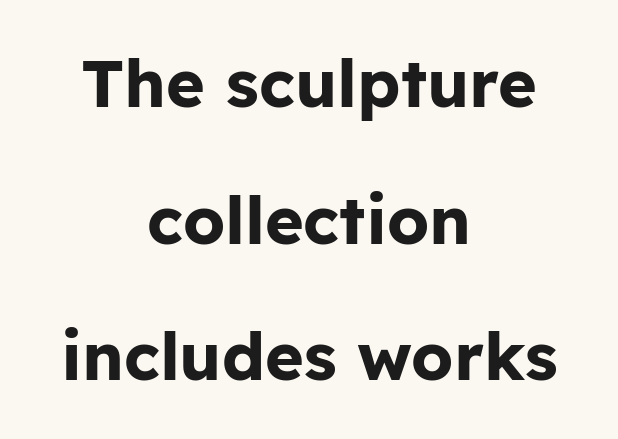
{"serif": "no", "italic": "no", "bold": "yes", "weight": "bold", "width": "normal", "stroke_contrast": "low", "x_height": "medium", "monospaced": "no", "underline": "no", "align": "center", "line_spacing": "loose", "line_spacing_ratio": 2.07, "letter_spacing": "normal", "letter_spacing_em": 0.0, "glyph_px": 66}
